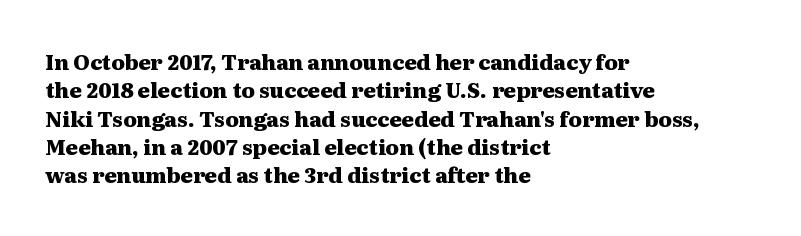
The image shows 21 px bold type, upright; set left-aligned, normal line spacing (1.35x), normal letter spacing, not underlined.
